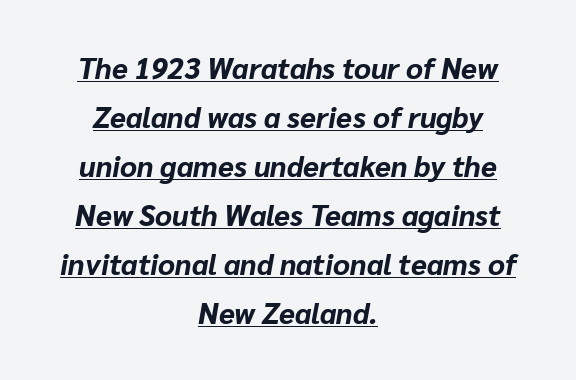
{"italic": "yes", "lean": "right", "slant_degrees": 10, "bold": "yes", "weight": "bold", "width": "normal", "stroke_contrast": "low", "x_height": "medium", "monospaced": "no", "underline": "yes", "align": "center", "line_spacing": "normal", "line_spacing_ratio": 1.69, "letter_spacing": "normal", "letter_spacing_em": 0.0, "glyph_px": 29}
